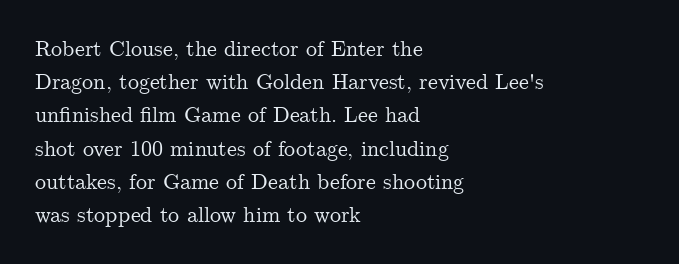
{"italic": "no", "underline": "no", "align": "left", "line_spacing": "normal", "line_spacing_ratio": 1.51, "letter_spacing": "normal", "letter_spacing_em": 0.0, "glyph_px": 22}
